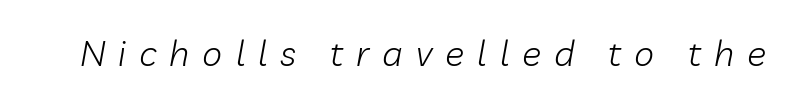
{"italic": "yes", "lean": "right", "slant_degrees": 10, "bold": "no", "weight": "light", "width": "normal", "stroke_contrast": "low", "x_height": "medium", "monospaced": "no", "underline": "no", "letter_spacing": "wide", "letter_spacing_em": 0.36, "glyph_px": 36}
